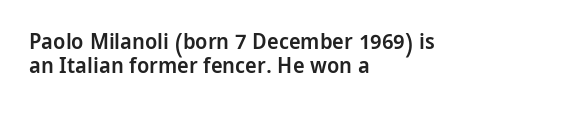
The image shows 22 px text type, upright; set left-aligned, tight line spacing (1.11x), normal letter spacing, not underlined.
